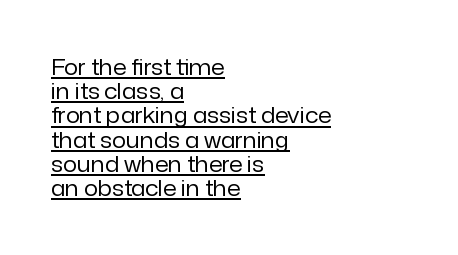
Q: Is the text bold? A: No.
Q: Is the text italic (slanted)? A: No, it is upright.
Q: Is the text underlined? A: Yes.
Q: How is the paragraph aligned? A: Left-aligned.
Q: Is the spacing between letters normal or unusually wide? A: Normal.
Q: Is the spacing between lines tight, normal or loose? A: Tight.
